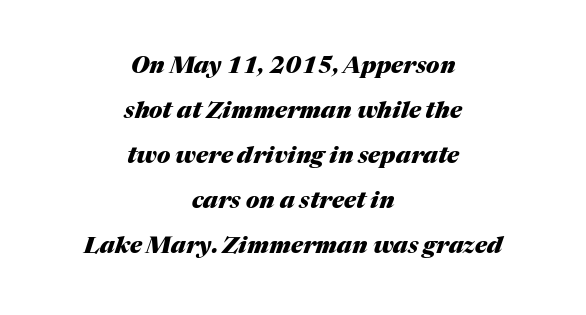
The image shows 23 px bold type, italic (leaning right); set centered, loose line spacing (1.96x), normal letter spacing, not underlined.
